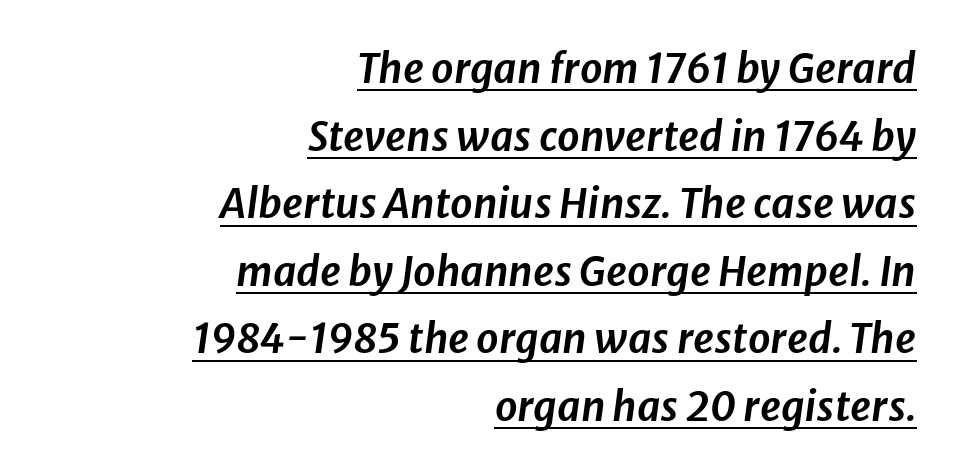
Q: Is the text italic (slanted)? A: Yes, it leans right by about 8 degrees.
Q: Is the text underlined? A: Yes.
Q: How is the paragraph aligned? A: Right-aligned.
Q: Is the spacing between letters normal or unusually wide? A: Normal.
Q: Is the spacing between lines tight, normal or loose? A: Normal.
Q: Width (condensed, normal, or wide)? A: Normal.
Q: Stroke contrast? A: Low.
Q: x-height? A: Medium.
Q: Monospaced? A: No.
